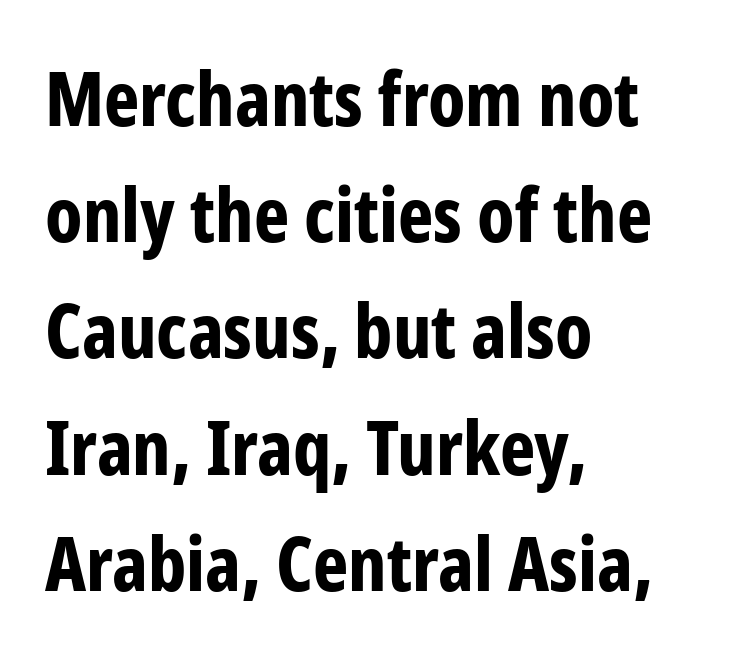
Is there any slant? The stems are plumb. The text was rendered using a sans face with plain stroke endings. The vertical gap from one line to the next is medium. You'd pick this weight for a headline — it's a proper bold. Beneath every word, the page is bare.
